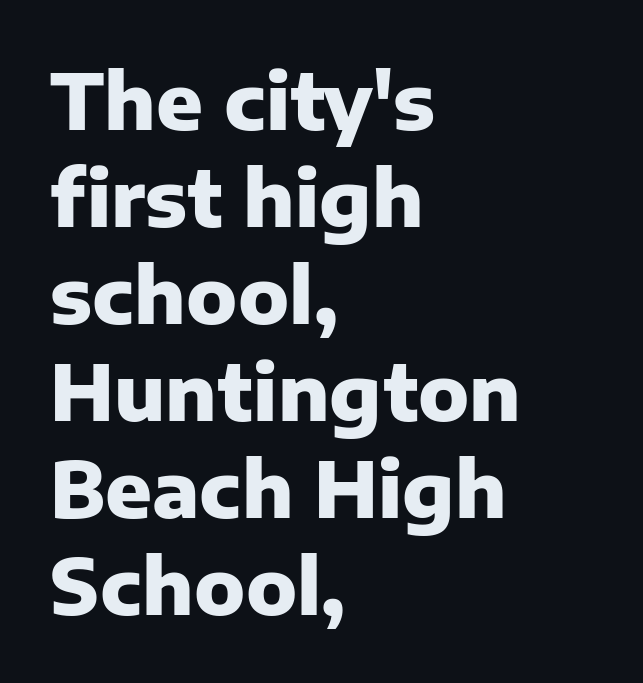
{"serif": "no", "italic": "no", "bold": "yes", "weight": "heavy", "width": "normal", "stroke_contrast": "low", "x_height": "medium", "monospaced": "no", "underline": "no", "align": "left", "line_spacing": "normal", "line_spacing_ratio": 1.26, "letter_spacing": "normal", "letter_spacing_em": 0.0, "glyph_px": 77}
